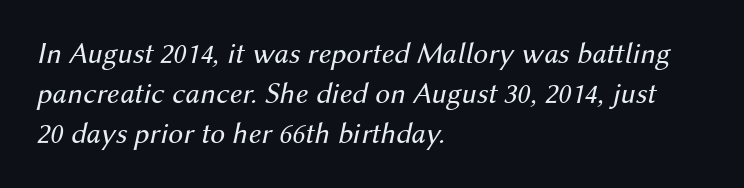
{"italic": "yes", "lean": "right", "slant_degrees": 12, "bold": "no", "weight": "regular", "width": "normal", "stroke_contrast": "medium", "x_height": "medium", "monospaced": "no", "underline": "no", "align": "left", "line_spacing": "normal", "line_spacing_ratio": 1.34, "letter_spacing": "normal", "letter_spacing_em": 0.0, "glyph_px": 30}
